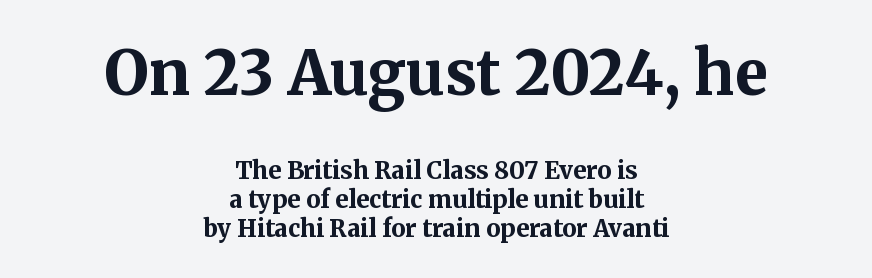
Honestly, there is no underline to notice here at all. Words appear dense and cohesive because spacing is normal. Every letter is thick-stroked: bold, no question. The passage is arranged like a title page — every line centered. You could not count columns in this text — the font is proportionally spaced.
